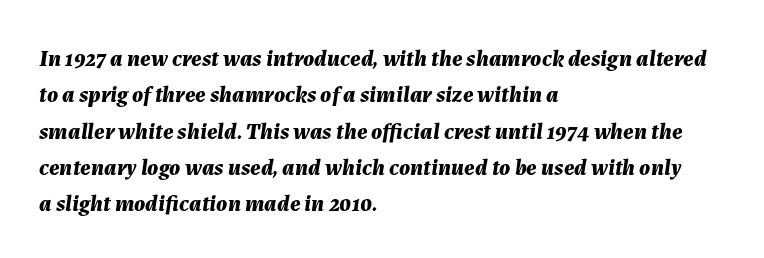
{"italic": "yes", "lean": "right", "slant_degrees": 7, "bold": "yes", "underline": "no", "align": "left", "line_spacing": "normal", "line_spacing_ratio": 1.58, "letter_spacing": "normal", "letter_spacing_em": 0.0, "glyph_px": 23}
